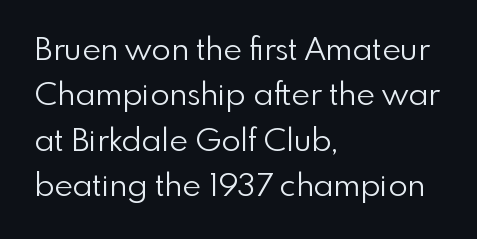
Q: Is the text bold? A: No.
Q: Is the text italic (slanted)? A: No, it is upright.
Q: Is the typeface a serif or a sans-serif typeface? A: Sans-serif.
Q: Is the text underlined? A: No.
Q: How is the paragraph aligned? A: Left-aligned.
Q: Is the spacing between letters normal or unusually wide? A: Normal.
Q: Is the spacing between lines tight, normal or loose? A: Normal.
Q: Width (condensed, normal, or wide)? A: Normal.
Q: x-height? A: Small.
Q: Monospaced? A: No.
